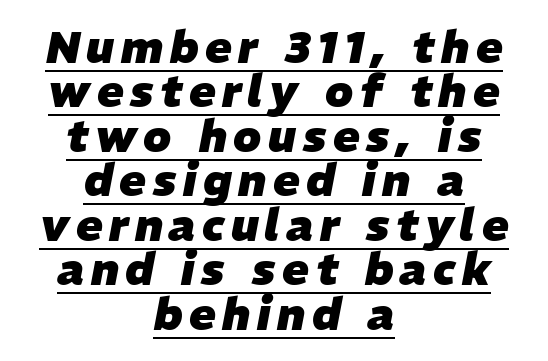
{"italic": "yes", "lean": "right", "slant_degrees": 11, "bold": "yes", "weight": "heavy", "width": "normal", "stroke_contrast": "low", "x_height": "medium", "monospaced": "no", "underline": "yes", "align": "center", "line_spacing": "tight", "line_spacing_ratio": 1.01, "glyph_px": 44}
